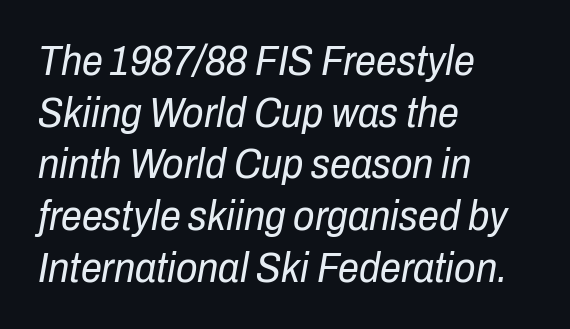
Short note: letters normally spaced. Is this a heavy cut? Hardly; it is regular or lighter. Type without underlining. A typesetter would call this proportional, since set widths differ per character. The ragged edge is on the right, which tells us the setting is flush left.
